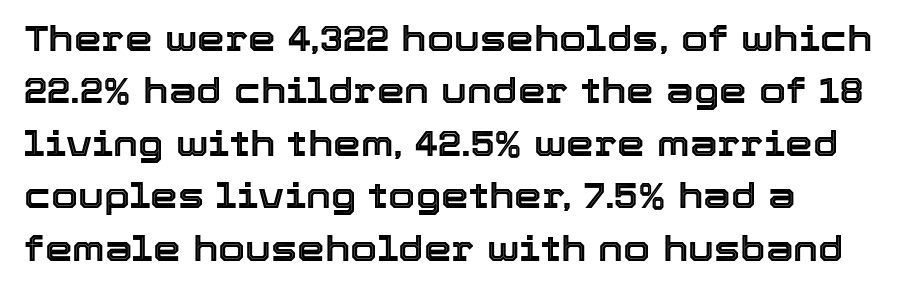
The image shows 35 px text type, upright; set normal line spacing (1.5x), normal letter spacing, not underlined; a medium x-height.
